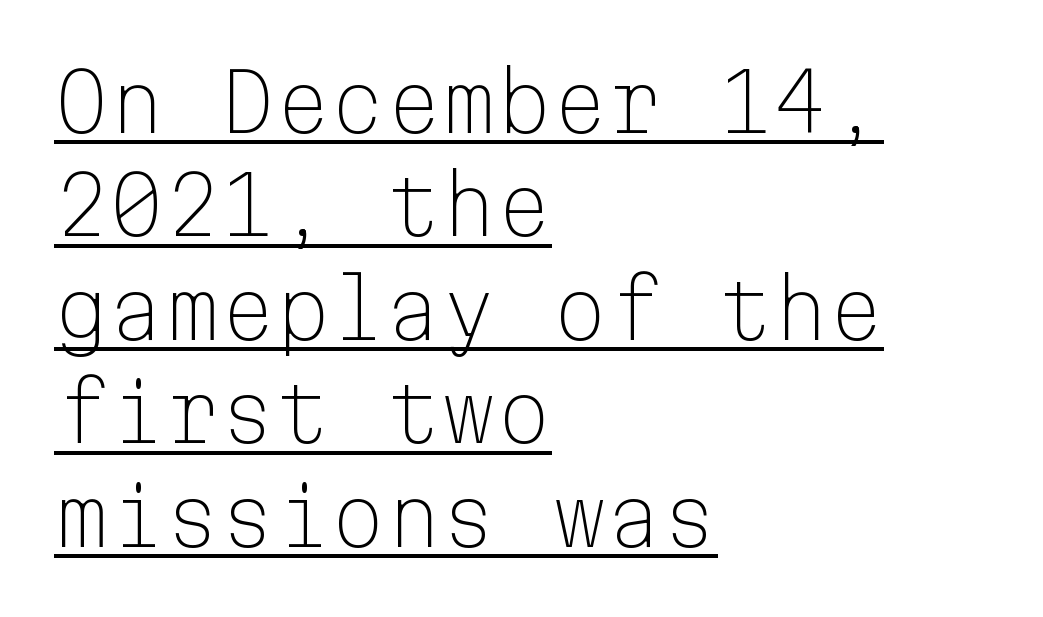
The image shows 79 px light sans-serif type, upright, monospaced; set left-aligned, normal line spacing (1.31x), normal letter spacing, underlined; low stroke contrast and a medium x-height.
